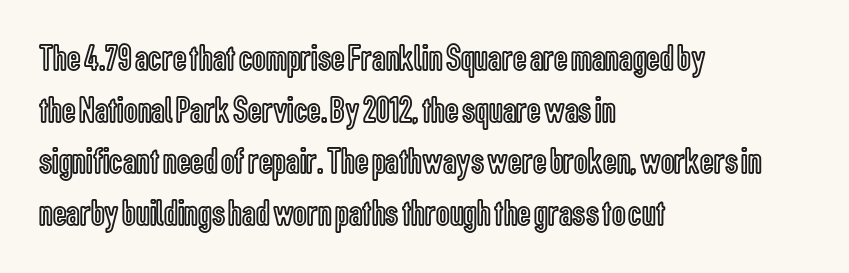
Tracking value appears to be zero — textbook default spacing. Quick note: not italic, upright. Notice how the passage keeps a crisp vertical edge on the left only. The lines sit at an ordinary, default distance from one another. The glyphs are unaccompanied by any horizontal stroke below them.
